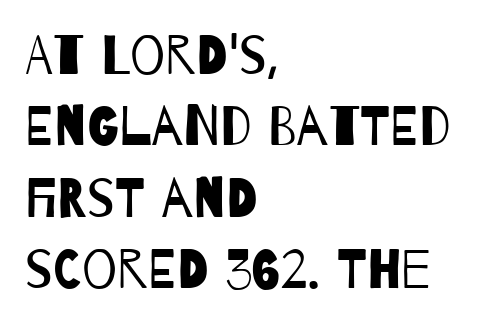
Varying glyph widths throughout — classic text-font behaviour. A quiet, ordinary-to-light weight characterises the typeface. The words here are not underlined. The horizontal fit of the characters is conventional and even. Line spacing here is normal. The paragraph has a hard left edge and a soft right edge.
